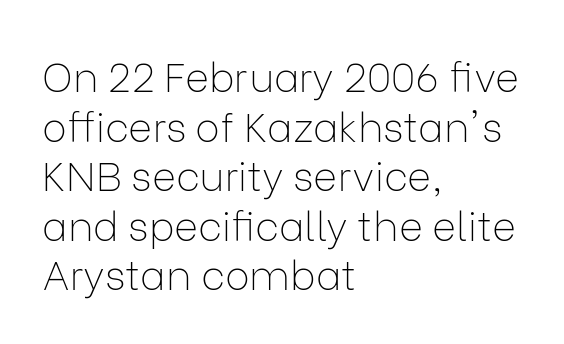
Observe the ordinary spacing: letters are neighbours, not strangers. This sample uses a sans-serif face. Posture: upright roman. Is the type heavy? It reads as light-to-regular instead. Looks like regular typesetting: each glyph gets only the width it needs.
